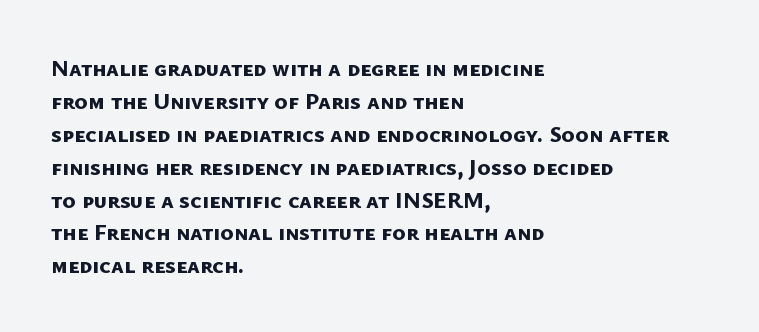
The image shows 23 px bold type; set left-aligned, normal line spacing (1.43x), normal letter spacing, not underlined.
